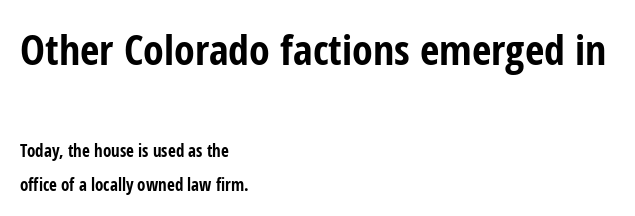
The image shows 42 px bold, condensed sans-serif type, upright; set left-aligned, loose line spacing (2.0x), normal letter spacing, not underlined; the first (top) block is 2.47x larger; low stroke contrast and a medium x-height.
